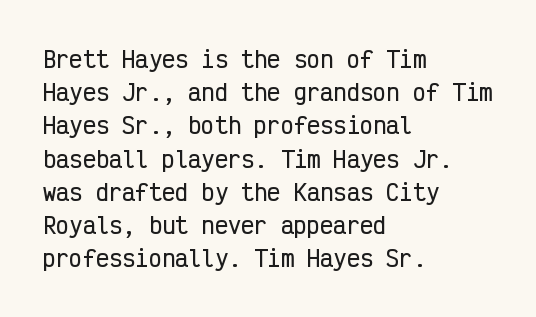
The image shows 22 px text type, upright; set left-aligned, normal line spacing (1.51x), normal letter spacing, not underlined.
